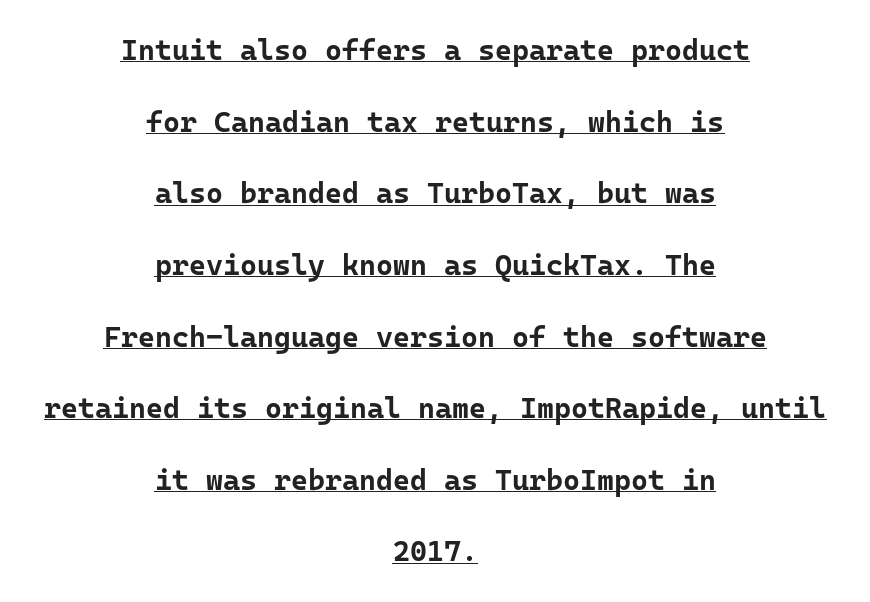
{"serif": "no", "italic": "no", "bold": "yes", "weight": "bold", "width": "normal", "stroke_contrast": "low", "x_height": "medium", "underline": "yes", "align": "center", "line_spacing": "loose", "line_spacing_ratio": 2.47, "letter_spacing": "normal", "letter_spacing_em": 0.0, "glyph_px": 29}
